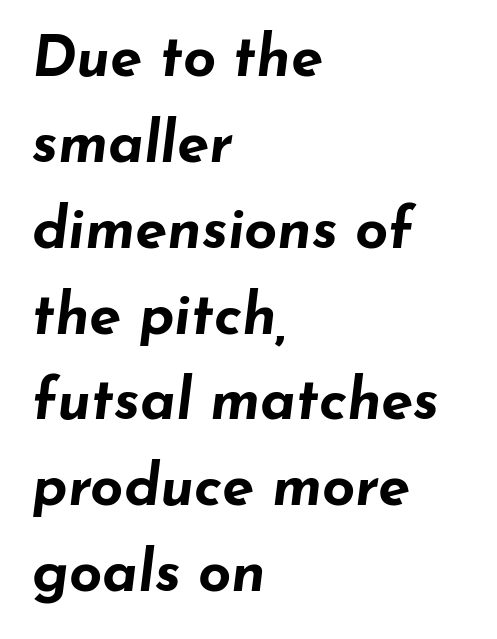
Q: Is the text bold? A: Yes.
Q: Is the text italic (slanted)? A: Yes, it leans right by about 7 degrees.
Q: Is the text underlined? A: No.
Q: How is the paragraph aligned? A: Left-aligned.
Q: Is the spacing between letters normal or unusually wide? A: Normal.
Q: Is the spacing between lines tight, normal or loose? A: Normal.
Q: Width (condensed, normal, or wide)? A: Wide.
Q: Stroke contrast? A: Low.
Q: x-height? A: Small.
Q: Monospaced? A: No.
